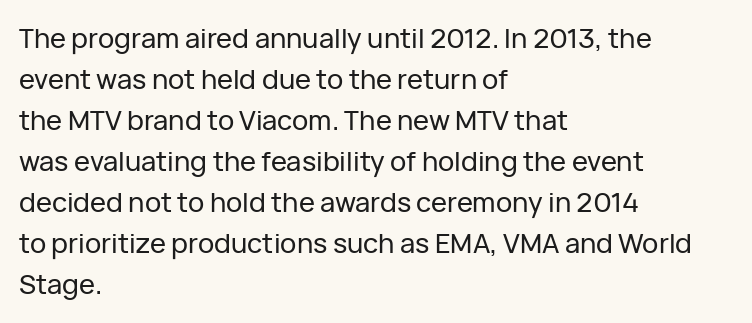
The image shows 27 px text type, upright; set left-aligned, normal line spacing (1.52x), normal letter spacing, not underlined.
